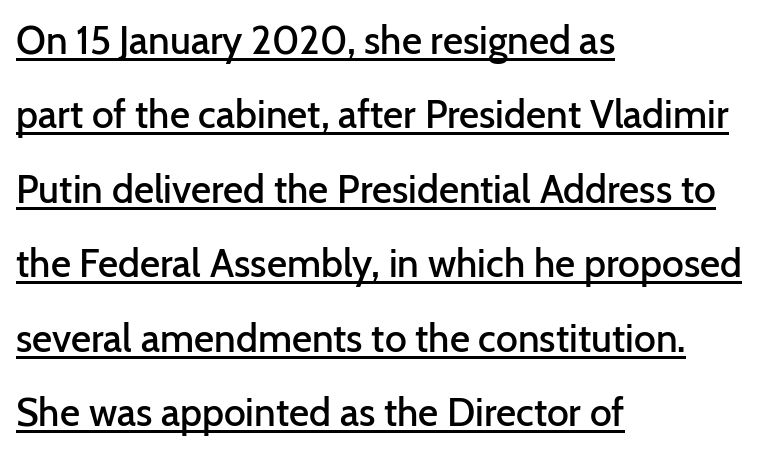
Q: Is the text bold? A: Semi-bold.
Q: Is the text italic (slanted)? A: No, it is upright.
Q: Is the typeface a serif or a sans-serif typeface? A: Sans-serif.
Q: Is the text underlined? A: Yes.
Q: How is the paragraph aligned? A: Left-aligned.
Q: Is the spacing between letters normal or unusually wide? A: Normal.
Q: Is the spacing between lines tight, normal or loose? A: Loose.
Q: Width (condensed, normal, or wide)? A: Normal.
Q: Stroke contrast? A: Low.
Q: x-height? A: Medium.
Q: Monospaced? A: No.
